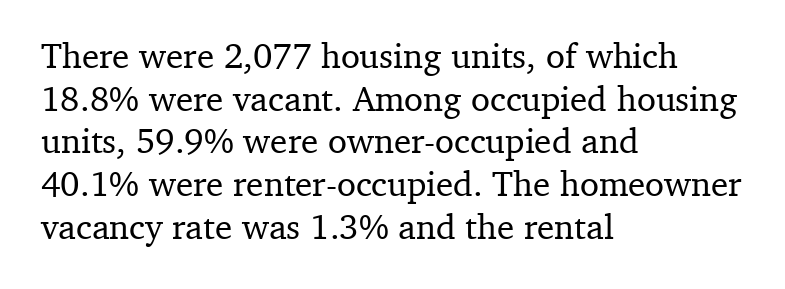
Q: Is the text italic (slanted)? A: No, it is upright.
Q: Is the typeface a serif or a sans-serif typeface? A: Serif.
Q: Is the text underlined? A: No.
Q: How is the paragraph aligned? A: Left-aligned.
Q: Is the spacing between letters normal or unusually wide? A: Normal.
Q: Width (condensed, normal, or wide)? A: Normal.
Q: Stroke contrast? A: Medium.
Q: x-height? A: Medium.
Q: Monospaced? A: No.
